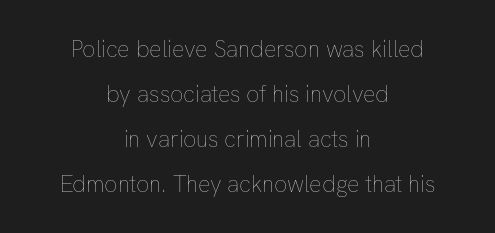
The image shows 23 px text type, upright; set centered, loose line spacing (1.95x), normal letter spacing, not underlined.
